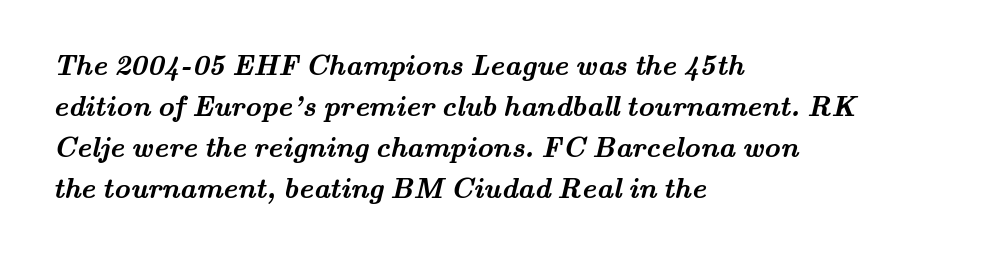
Q: Is the text bold? A: Yes.
Q: Is the typeface a serif or a sans-serif typeface? A: Serif.
Q: Is the text underlined? A: No.
Q: How is the paragraph aligned? A: Left-aligned.
Q: Is the spacing between letters normal or unusually wide? A: Normal.
Q: Is the spacing between lines tight, normal or loose? A: Normal.
Q: Width (condensed, normal, or wide)? A: Wide.
Q: Stroke contrast? A: Medium.
Q: x-height? A: Small.
Q: Monospaced? A: No.
